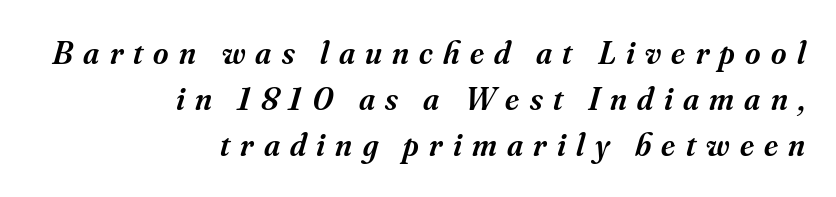
The image shows 33 px semibold serif type, italic (leaning right); set right-aligned, normal line spacing (1.4x), unusually wide letter spacing (+0.31 em), not underlined; medium stroke contrast and a small x-height.
